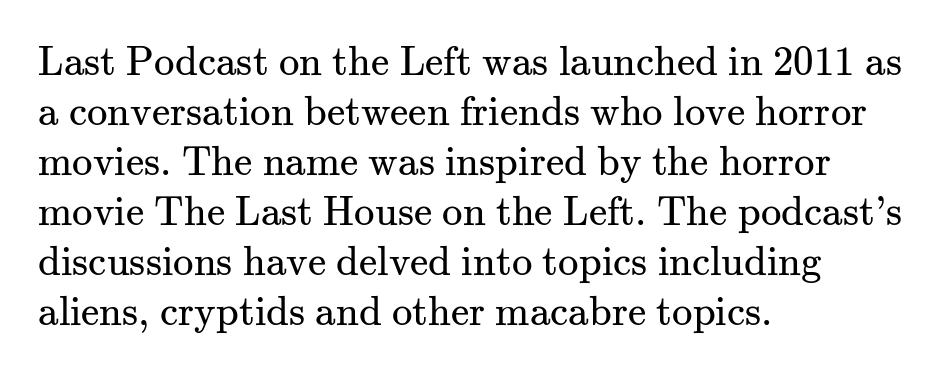
The letters stand straight up with perfectly vertical stems. If you drew a ruler down the left edge, every line would touch it. Proportional: the letters do not fall into vertical columns. There is no visible air inserted between adjacent glyphs. The string is rendered with underlining switched off. Think standard paragraph weight, or any step lighter than that.
